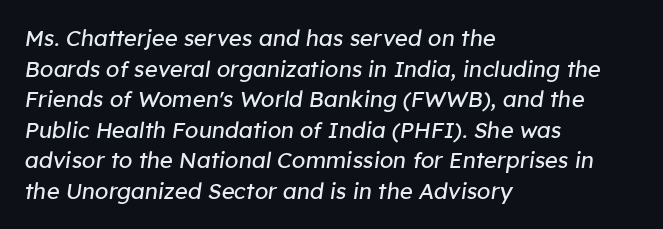
{"italic": "yes", "lean": "right", "slant_degrees": 8, "bold": "no", "underline": "no", "align": "left", "line_spacing": "normal", "line_spacing_ratio": 1.39, "letter_spacing": "normal", "letter_spacing_em": 0.0, "glyph_px": 22}
